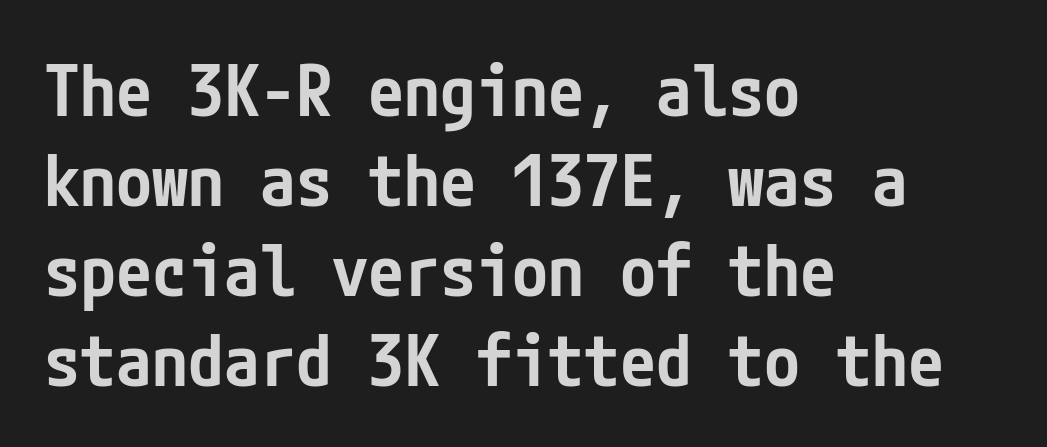
This is roman type, the default non-slanted kind. A clean baseline with only descenders dipping below it. A classic flush-left, rag-right setting is used for this passage. Weight: semibold (demi). The designer left line spacing at the default.
